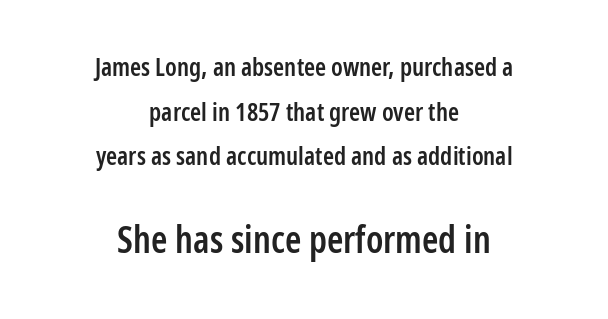
The image shows 37 px semibold, condensed sans-serif type, upright; set centered, line spacing 1.79x, normal letter spacing, not underlined; the second (bottom) block is 1.48x larger; low stroke contrast and a medium x-height.
